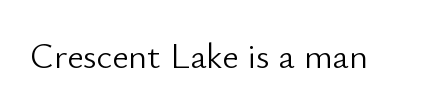
{"serif": "no", "italic": "no", "bold": "no", "weight": "light", "width": "normal", "stroke_contrast": "low", "x_height": "small", "monospaced": "no", "underline": "no", "letter_spacing": "normal", "letter_spacing_em": 0.0, "glyph_px": 36}
